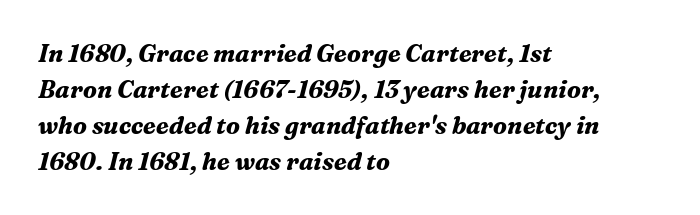
Q: Is the text bold? A: Yes.
Q: Is the text italic (slanted)? A: Yes, it leans right by about 16 degrees.
Q: Is the text underlined? A: No.
Q: How is the paragraph aligned? A: Left-aligned.
Q: Is the spacing between letters normal or unusually wide? A: Normal.
Q: Is the spacing between lines tight, normal or loose? A: Normal.
